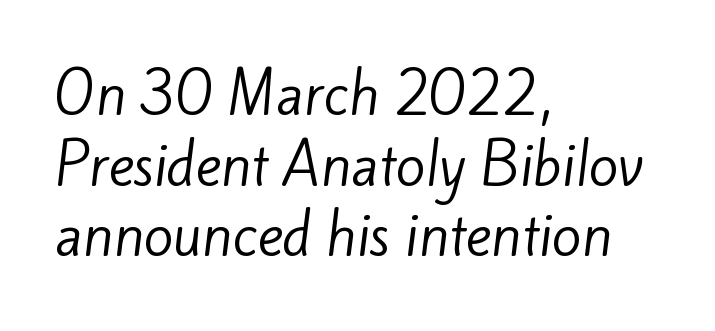
Has an underline been added? It has not. Regarding leading, the lines here are spaced in the standard way. Character widths vary here, with narrow letters taking less room than wide ones. In terms of letterform style, serifs are entirely absent.
